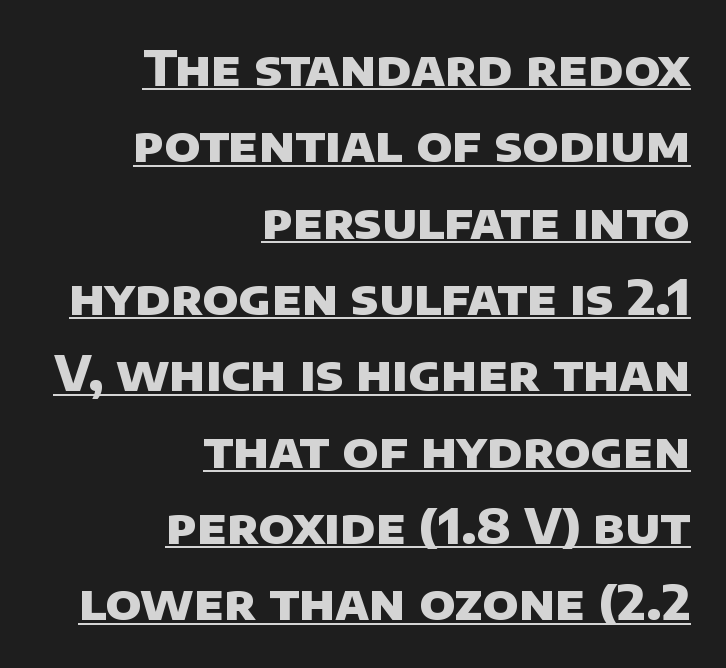
The image shows 48 px heavy sans-serif type; set right-aligned, normal line spacing (1.59x), normal letter spacing, underlined; low stroke contrast and a large x-height.
